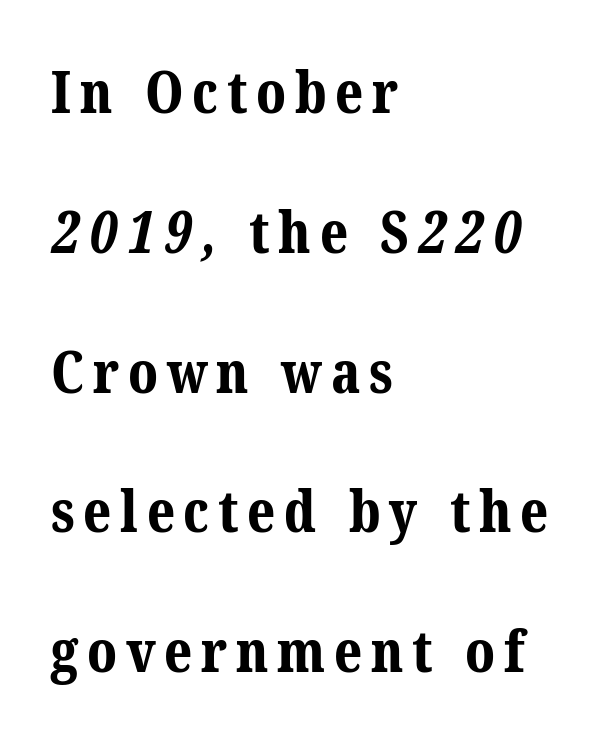
The image shows 58 px bold serif type; set left-aligned, loose line spacing (2.41x), not underlined; medium stroke contrast and a medium x-height.
